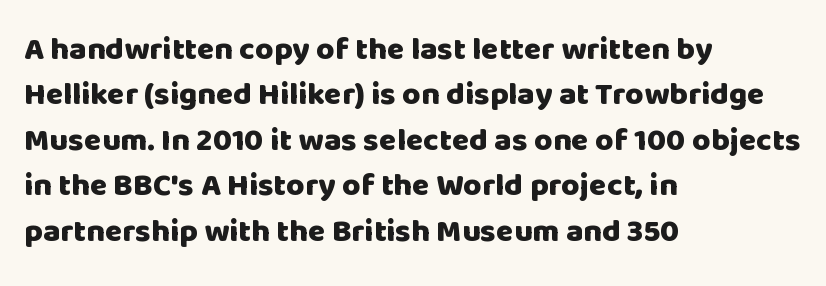
I'd call this a sans setting — the letters go barefoot. The ragged edge is on the right, which tells us the setting is flush left. The leading is moderate, giving the passage an even texture. Check under the words: just untouched page. Heavy-handed strokes throughout: this text is bold. Each letter keeps its own natural width here, so spacing adapts to shape.
